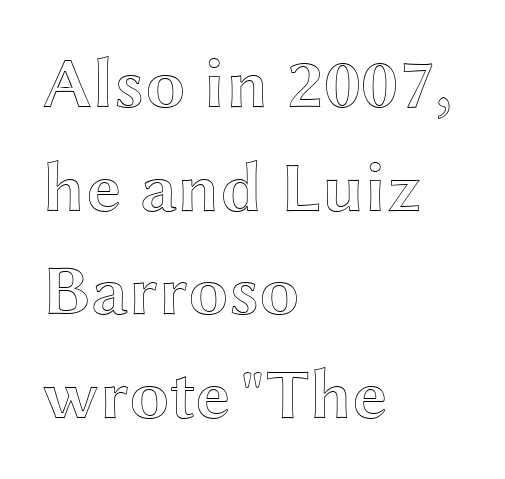
Students, note that the glyphs here touch the page at normal intervals. The font's upright variant was chosen for this text. Where is the straight margin? On the left. Unmarked baselines from the first word to the last.
